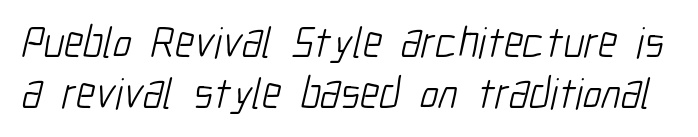
Q: Is the text bold? A: No.
Q: Is the typeface a serif or a sans-serif typeface? A: Sans-serif.
Q: Is the text underlined? A: No.
Q: Is the spacing between letters normal or unusually wide? A: Normal.
Q: Width (condensed, normal, or wide)? A: Condensed.
Q: Stroke contrast? A: Low.
Q: x-height? A: Medium.
Q: Monospaced? A: No.
